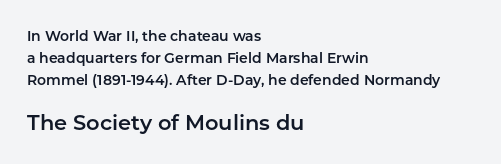
Q: Is the text italic (slanted)? A: No, it is upright.
Q: Is the text underlined? A: No.
Q: How is the paragraph aligned? A: Left-aligned.
Q: Is the spacing between letters normal or unusually wide? A: Normal.
Q: Is the spacing between lines tight, normal or loose? A: Normal.
Q: Which block of text is set in a larger size, the first (top) or the second (bottom)? A: The second (bottom) one.
